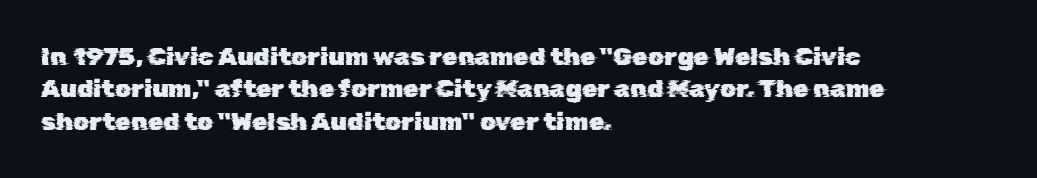
The passage shown is not underscored anywhere. The passage is arranged the way most books set body copy — flush left. Normally led — the rows are evenly, conventionally spaced. How are the letters spaced? Ordinarily, with no added tracking.
